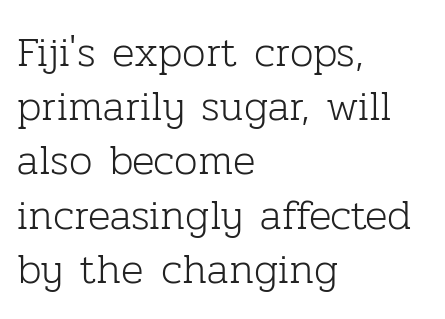
{"serif": "yes", "italic": "no", "bold": "no", "weight": "light", "width": "normal", "stroke_contrast": "low", "x_height": "medium", "monospaced": "no", "underline": "no", "align": "left", "line_spacing": "normal", "line_spacing_ratio": 1.29, "letter_spacing": "normal", "letter_spacing_em": 0.0, "glyph_px": 42}
